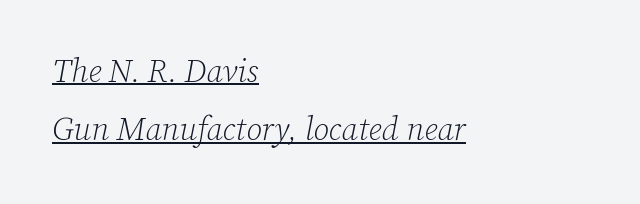
The image shows 32 px light serif type, italic (leaning right); set left-aligned, line spacing 1.82x, normal letter spacing, underlined; low stroke contrast and a medium x-height.
